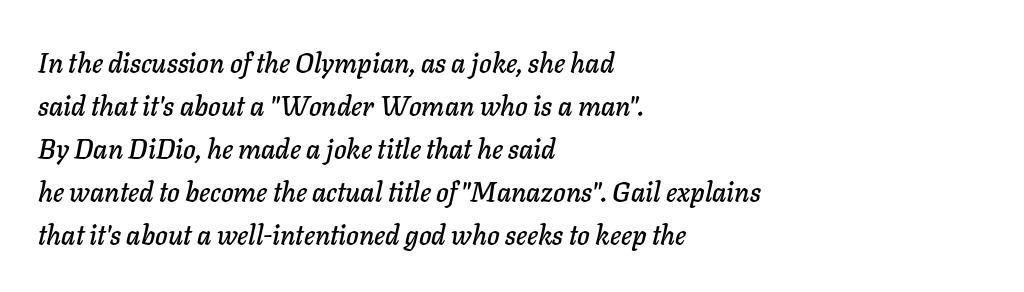
Q: Is the text italic (slanted)? A: Yes, it leans right by about 11 degrees.
Q: Is the text underlined? A: No.
Q: How is the paragraph aligned? A: Left-aligned.
Q: Is the spacing between letters normal or unusually wide? A: Normal.
Q: Is the spacing between lines tight, normal or loose? A: Normal.
